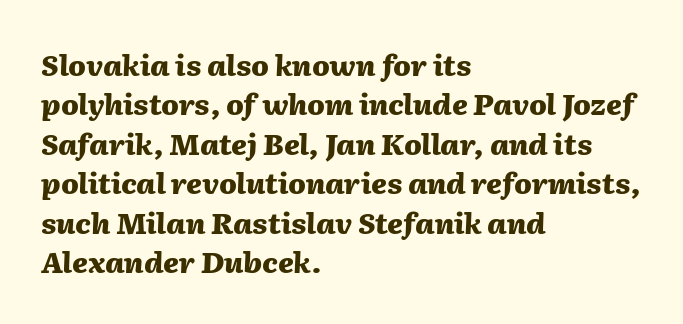
The baseline area is clear. Notice how the stems are inclined rather than vertical — that's the hallmark of italics. What's the leading like? Ordinary, nothing unusual. A typesetter would call this proportional, since set widths differ per character. The letters are bold, with thick, heavy strokes. Characters follow at the spacing the type designer built in.
